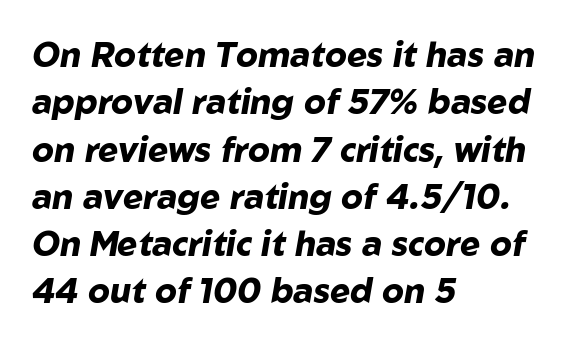
{"italic": "yes", "lean": "right", "slant_degrees": 10, "bold": "yes", "weight": "heavy", "width": "normal", "stroke_contrast": "low", "x_height": "medium", "monospaced": "no", "underline": "no", "align": "left", "line_spacing": "normal", "line_spacing_ratio": 1.39, "letter_spacing": "normal", "letter_spacing_em": 0.0, "glyph_px": 34}
